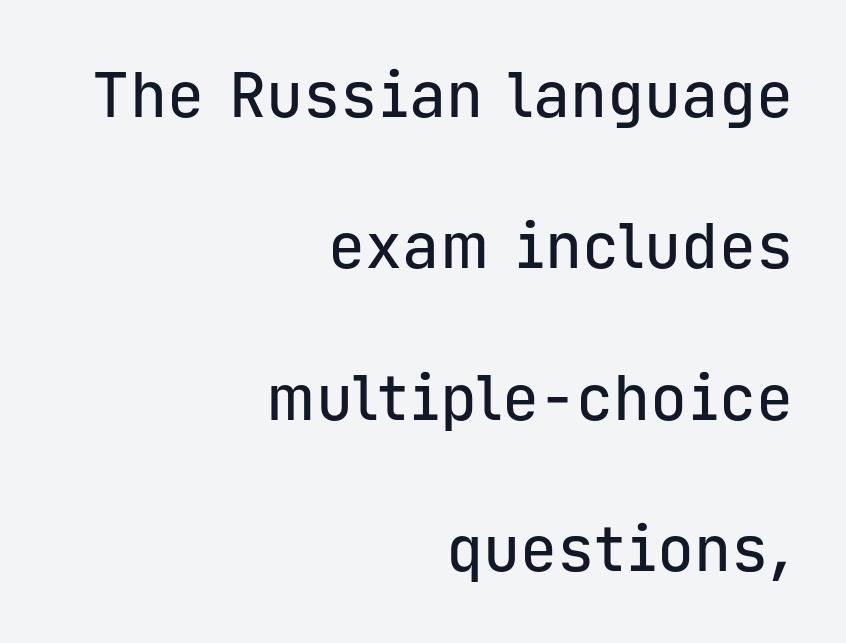
Q: Is the text italic (slanted)? A: No, it is upright.
Q: Is the typeface a serif or a sans-serif typeface? A: Sans-serif.
Q: Is the text underlined? A: No.
Q: How is the paragraph aligned? A: Right-aligned.
Q: Is the spacing between letters normal or unusually wide? A: Normal.
Q: Is the spacing between lines tight, normal or loose? A: Loose.
Q: Width (condensed, normal, or wide)? A: Normal.
Q: Stroke contrast? A: Low.
Q: x-height? A: Medium.
Q: Monospaced? A: Yes.
